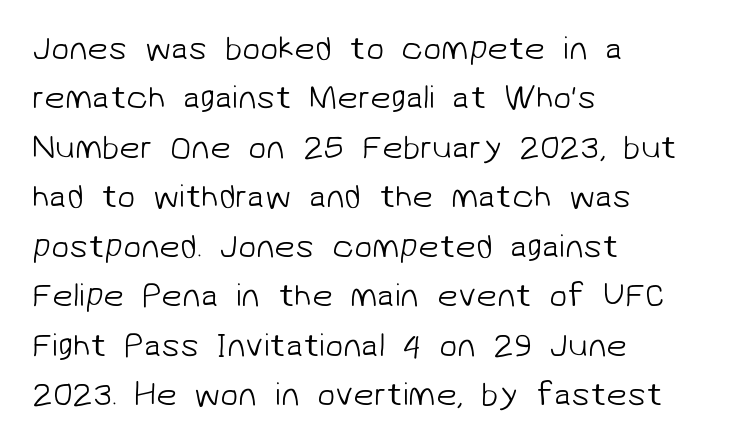
Q: Is the text bold? A: No.
Q: Is the typeface a serif or a sans-serif typeface? A: Sans-serif.
Q: Is the text underlined? A: No.
Q: How is the paragraph aligned? A: Left-aligned.
Q: Is the spacing between letters normal or unusually wide? A: Normal.
Q: Is the spacing between lines tight, normal or loose? A: Normal.
Q: Width (condensed, normal, or wide)? A: Normal.
Q: Stroke contrast? A: Low.
Q: x-height? A: Medium.
Q: Monospaced? A: No.
